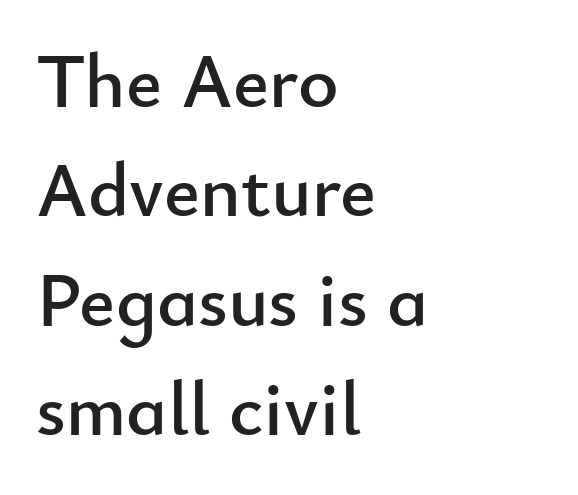
Q: Is the text italic (slanted)? A: No, it is upright.
Q: Is the typeface a serif or a sans-serif typeface? A: Sans-serif.
Q: Is the text underlined? A: No.
Q: How is the paragraph aligned? A: Left-aligned.
Q: Is the spacing between letters normal or unusually wide? A: Normal.
Q: Is the spacing between lines tight, normal or loose? A: Normal.
Q: Width (condensed, normal, or wide)? A: Normal.
Q: Stroke contrast? A: Low.
Q: x-height? A: Small.
Q: Monospaced? A: No.
